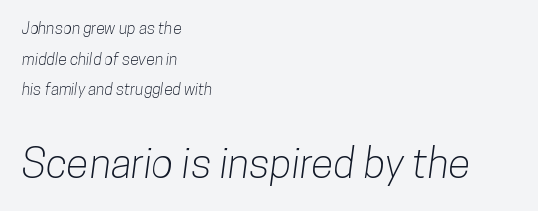
The image shows 41 px condensed sans-serif type; set left-aligned, loose line spacing (1.92x), normal letter spacing, not underlined; the second (bottom) block is 2.56x larger; low stroke contrast and a medium x-height.
